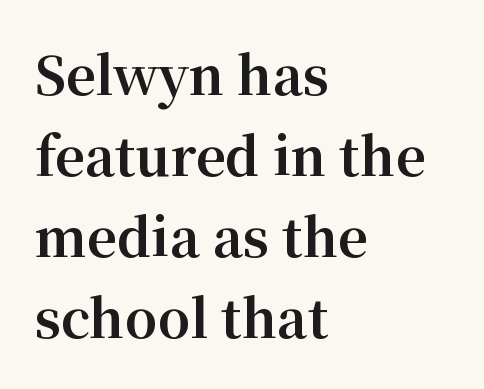
Q: Is the text bold? A: Yes.
Q: Is the text italic (slanted)? A: No, it is upright.
Q: Is the typeface a serif or a sans-serif typeface? A: Serif.
Q: Is the text underlined? A: No.
Q: How is the paragraph aligned? A: Left-aligned.
Q: Is the spacing between letters normal or unusually wide? A: Normal.
Q: Is the spacing between lines tight, normal or loose? A: Normal.
Q: Width (condensed, normal, or wide)? A: Normal.
Q: Stroke contrast? A: Medium.
Q: x-height? A: Medium.
Q: Monospaced? A: No.
